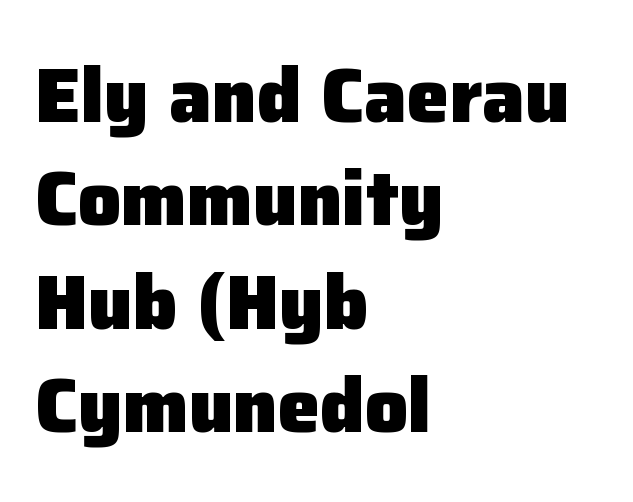
The image shows 76 px heavy sans-serif type, upright; set left-aligned, normal line spacing (1.36x), normal letter spacing, not underlined; low stroke contrast and a medium x-height.
